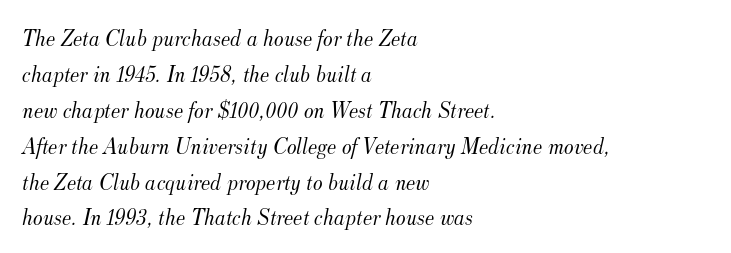
The image shows 23 px text type, italic (leaning right); set left-aligned, normal line spacing (1.56x), normal letter spacing, not underlined.
